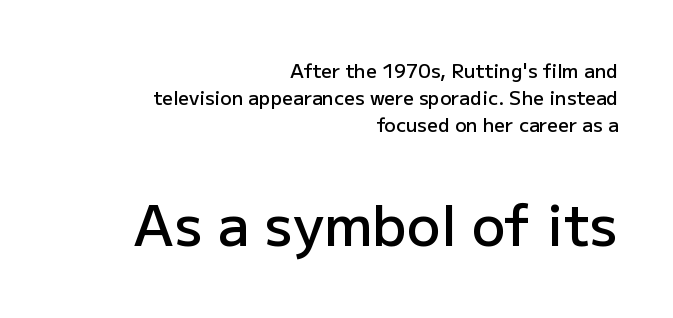
{"serif": "no", "italic": "no", "bold": "semi", "weight": "semibold", "width": "normal", "stroke_contrast": "low", "x_height": "medium", "monospaced": "no", "underline": "no", "align": "right", "line_spacing": "normal", "line_spacing_ratio": 1.42, "letter_spacing": "normal", "letter_spacing_em": 0.0, "larger_block": "second", "size_ratio": 2.95, "glyph_px": 56}
